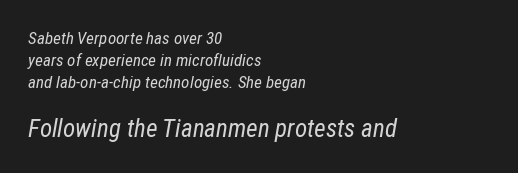
The image shows 25 px text type, italic (leaning right); set left-aligned, normal line spacing (1.28x), normal letter spacing, not underlined; the second (bottom) block is 1.47x larger.
